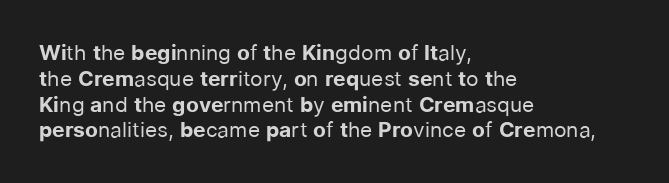
Visually the block forms a straight wall on the left and a jagged coastline on the right. This sample uses plain, unmodified letter spacing. The face looks like a standard text weight, possibly lighter. Check under the words: just untouched page. Does the lettering tilt? It doesn't — this is upright.
